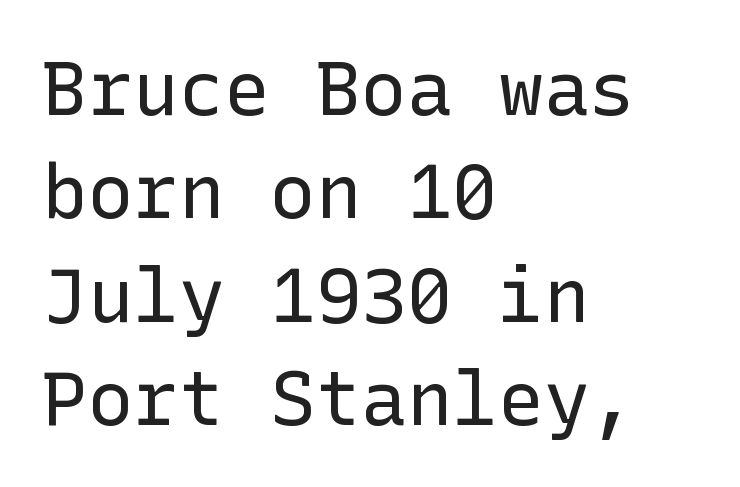
{"serif": "no", "italic": "no", "bold": "no", "weight": "regular", "width": "normal", "stroke_contrast": "low", "x_height": "medium", "underline": "no", "align": "left", "line_spacing": "normal", "line_spacing_ratio": 1.36, "letter_spacing": "normal", "letter_spacing_em": 0.0, "glyph_px": 76}
